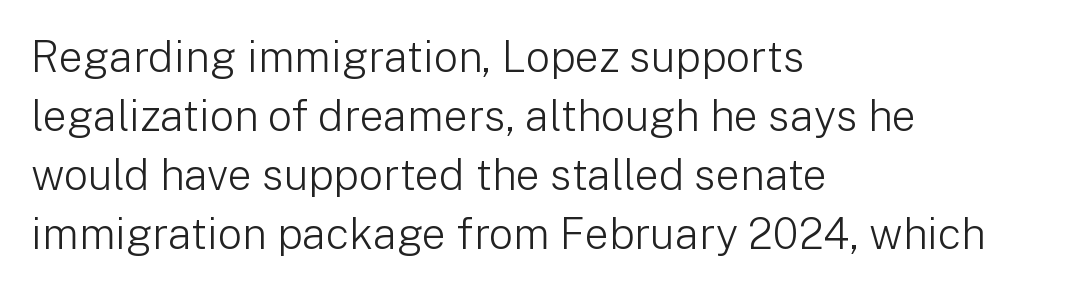
The passage shown has conventional tracking throughout. This block has exactly the height ordinary leading produces. Posture: upright roman. These lines stack with their left ends in a neat column. No feet cap the strokes, marking this as sans-serif type.
